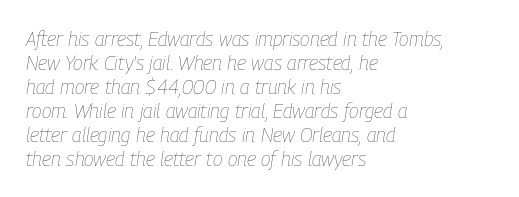
The image shows 20 px text type, italic (leaning right); set left-aligned, line spacing 1.2x, normal letter spacing, not underlined.
